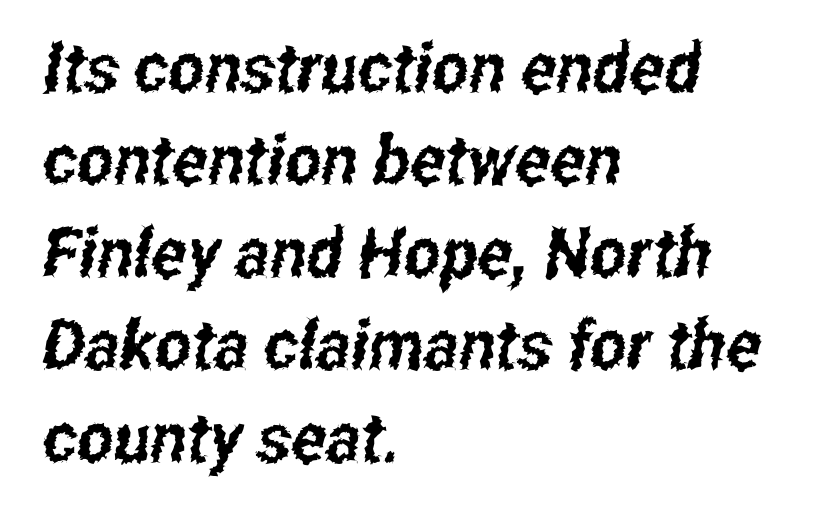
{"serif": "no", "width": "condensed", "stroke_contrast": "low", "x_height": "medium", "monospaced": "no", "underline": "no", "align": "left", "line_spacing": "normal", "line_spacing_ratio": 1.34, "letter_spacing": "normal", "letter_spacing_em": 0.0, "glyph_px": 69}
